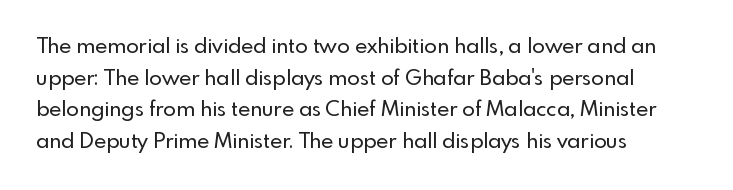
{"italic": "no", "underline": "no", "align": "left", "line_spacing": "normal", "line_spacing_ratio": 1.51, "letter_spacing": "normal", "letter_spacing_em": 0.0, "glyph_px": 21}
